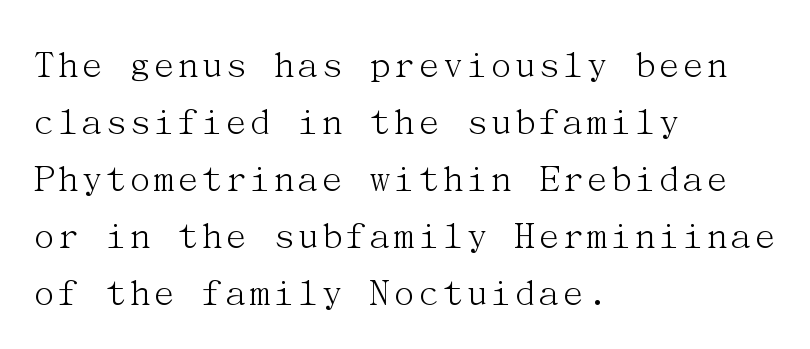
The image shows 41 px light serif type, upright; set left-aligned, normal line spacing (1.39x), normal letter spacing, not underlined; medium stroke contrast and a medium x-height.
